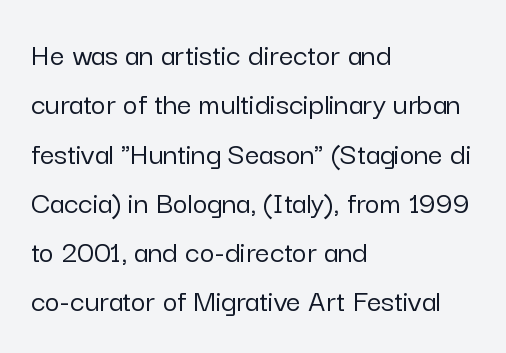
Between one letter and the next there's only the usual sliver of space. The line-height multiplier appears to be the usual default. Each letter keeps its own natural width here, so spacing adapts to shape. The glyphs in this specimen are sans serif. The passage shown is not underscored anywhere. This sample uses an upright cut, with every glyph sitting square on the baseline.
